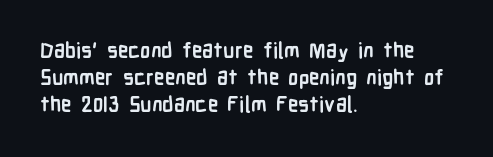
{"italic": "no", "bold": "yes", "underline": "no", "align": "left", "line_spacing": "normal", "line_spacing_ratio": 1.29, "letter_spacing": "normal", "letter_spacing_em": 0.0, "glyph_px": 21}
